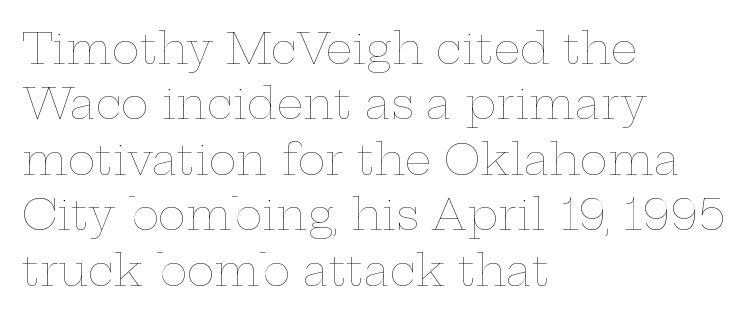
The image shows 42 px thin, wide type, upright; set left-aligned, normal line spacing (1.32x), normal letter spacing, not underlined; low stroke contrast and a medium x-height.
